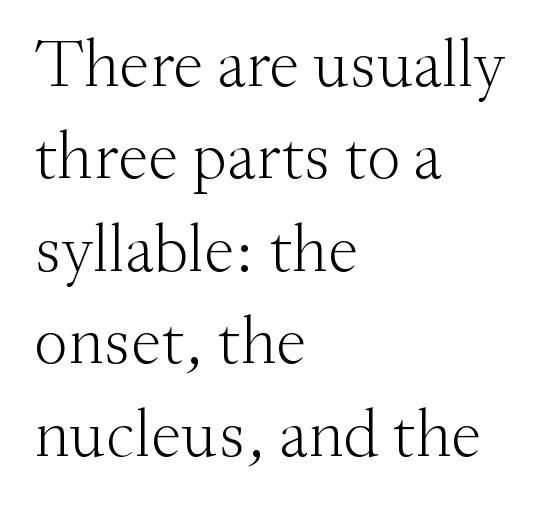
{"serif": "yes", "italic": "no", "bold": "no", "weight": "light", "width": "normal", "stroke_contrast": "medium", "x_height": "small", "monospaced": "no", "underline": "no", "align": "left", "line_spacing": "normal", "line_spacing_ratio": 1.36, "letter_spacing": "normal", "letter_spacing_em": 0.0, "glyph_px": 68}
